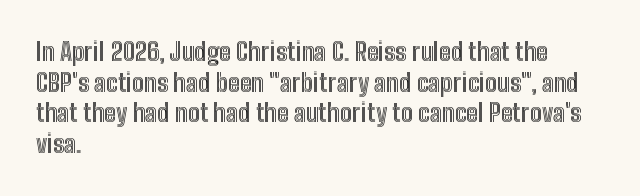
The image shows 25 px text type, upright; set left-aligned, line spacing 1.23x, normal letter spacing, not underlined.
